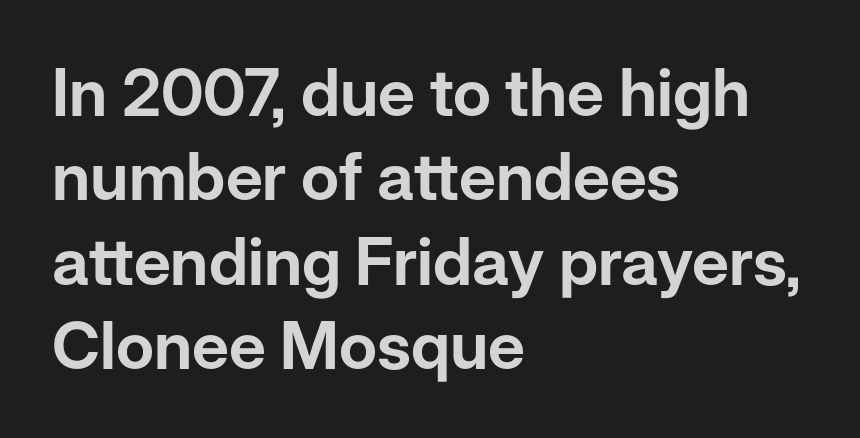
The image shows 66 px sans-serif type, upright; set left-aligned, normal line spacing (1.28x), normal letter spacing, not underlined; low stroke contrast and a medium x-height.
